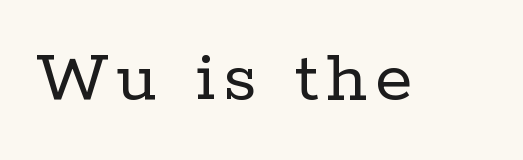
The image shows 76 px regular-weight serif type, upright; set not underlined; low stroke contrast and a medium x-height.
